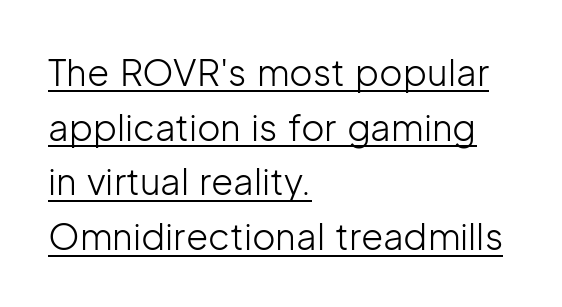
Glance below the letters and you will spot a drawn line. Bold? No — there's no thickening of the strokes. This sample is left-justified, so line endings fall wherever the words run out. The passage shown is typed in a proportional face where columns would drift. Every stem runs plumb, perpendicular to the baseline. Here the glyphs are tracked normally, forming tight word shapes.
